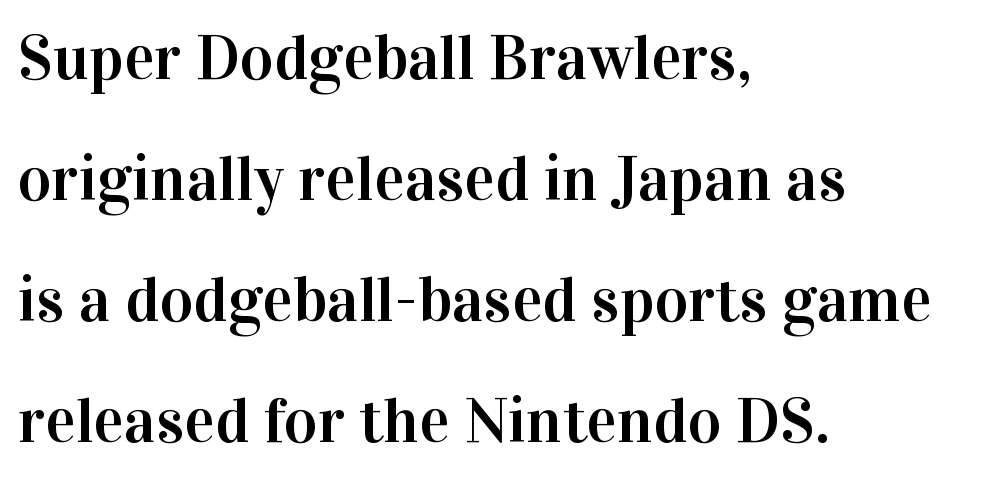
The image shows 64 px serif type, upright; set left-aligned, line spacing 1.89x, normal letter spacing, not underlined; high stroke contrast and a medium x-height.
